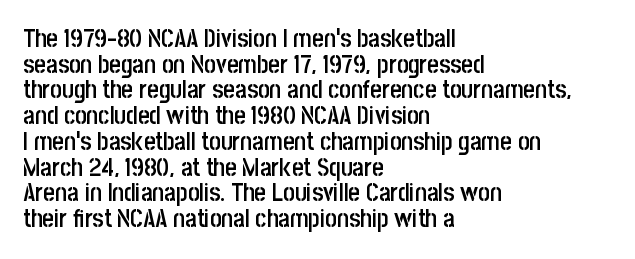
{"italic": "no", "bold": "semi", "underline": "no", "align": "left", "line_spacing": "tight", "line_spacing_ratio": 1.03, "letter_spacing": "normal", "letter_spacing_em": 0.0, "glyph_px": 25}
